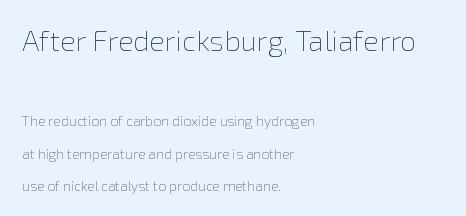
{"italic": "no", "bold": "no", "weight": "thin", "width": "normal", "stroke_contrast": "low", "x_height": "medium", "monospaced": "no", "underline": "no", "align": "left", "line_spacing": "loose", "line_spacing_ratio": 2.31, "letter_spacing": "normal", "letter_spacing_em": 0.0, "larger_block": "first", "size_ratio": 2.07, "glyph_px": 29}
